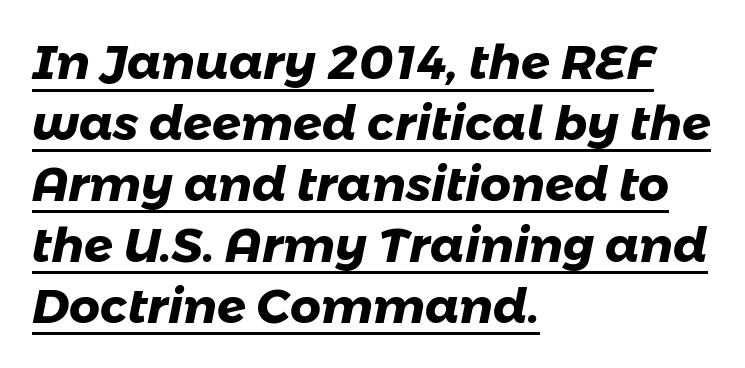
{"serif": "no", "bold": "yes", "weight": "heavy", "width": "normal", "stroke_contrast": "low", "x_height": "medium", "monospaced": "no", "underline": "yes", "align": "left", "line_spacing": "normal", "line_spacing_ratio": 1.27, "letter_spacing": "normal", "letter_spacing_em": 0.0, "glyph_px": 48}
